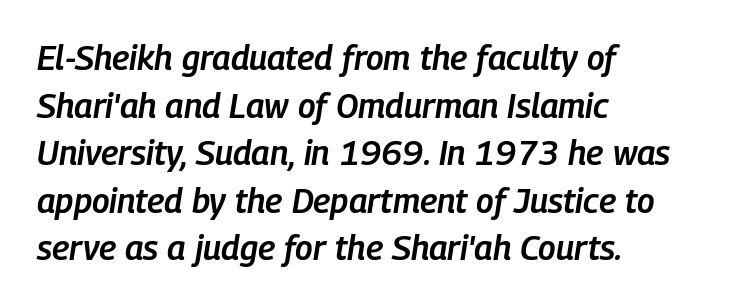
Emphasis-style slanted type is in use. The words here are not underlined. The font is running at a semibold setting, under full bold. The space between consecutive lines is moderate. A typesetter would call this proportional, since set widths differ per character.
